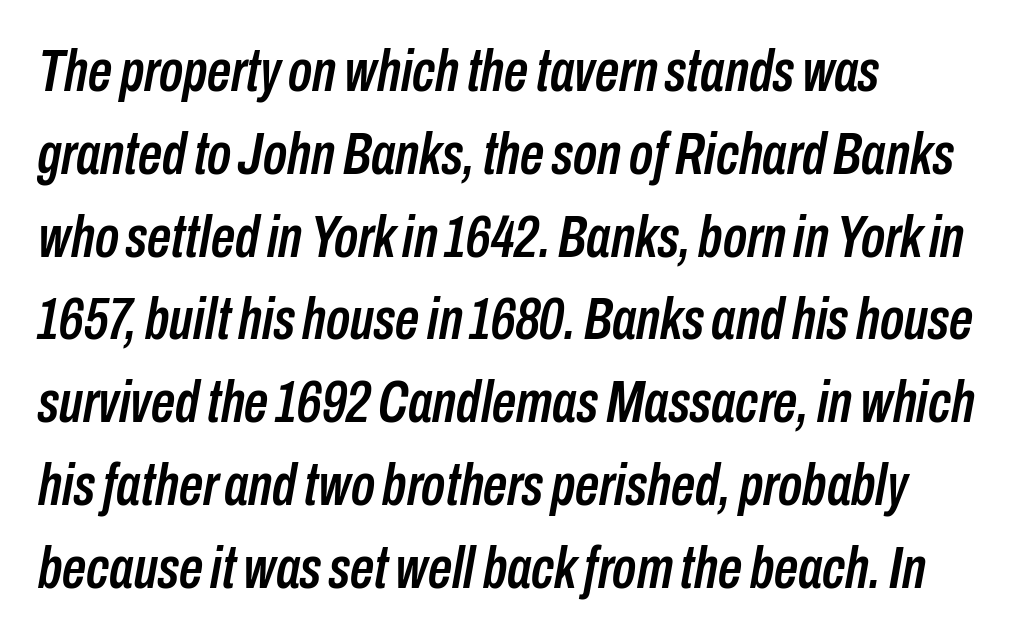
Q: Is the text italic (slanted)? A: Yes, it leans right by about 10 degrees.
Q: Is the text underlined? A: No.
Q: How is the paragraph aligned? A: Left-aligned.
Q: Is the spacing between letters normal or unusually wide? A: Normal.
Q: Is the spacing between lines tight, normal or loose? A: Normal.
Q: Width (condensed, normal, or wide)? A: Condensed.
Q: Stroke contrast? A: Low.
Q: x-height? A: Medium.
Q: Monospaced? A: No.
